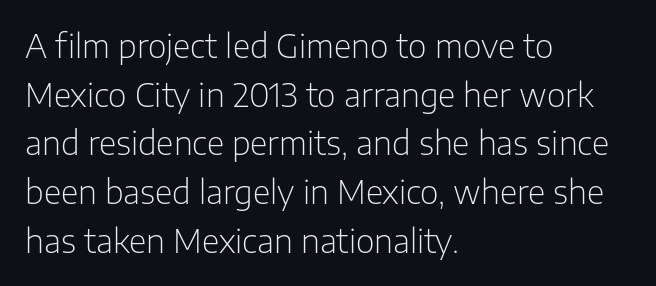
Nothing sits at the stroke ends, so this counts as sans-serif. Each row of text sits above clean, open space. The cut favours lightness, reaching ordinary text weight at its darkest. Is this a fixed-width face? No — the glyphs have proportional, varying widths. A classic flush-left, rag-right setting is used for this passage. These lines keep a tight, regular rhythm from letter to letter.
